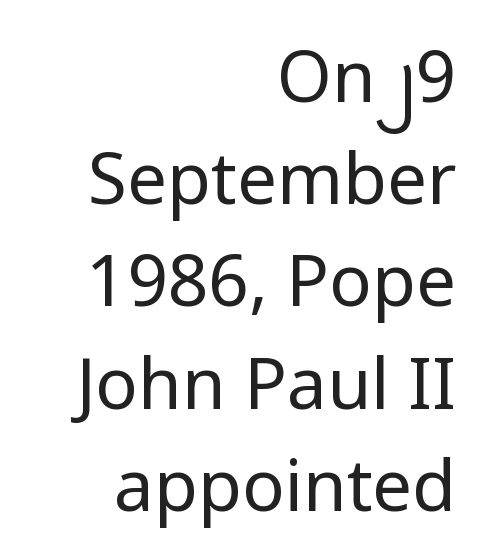
The image shows 71 px regular-weight sans-serif type, upright; set right-aligned, normal line spacing (1.44x), normal letter spacing, not underlined; low stroke contrast and a medium x-height.
